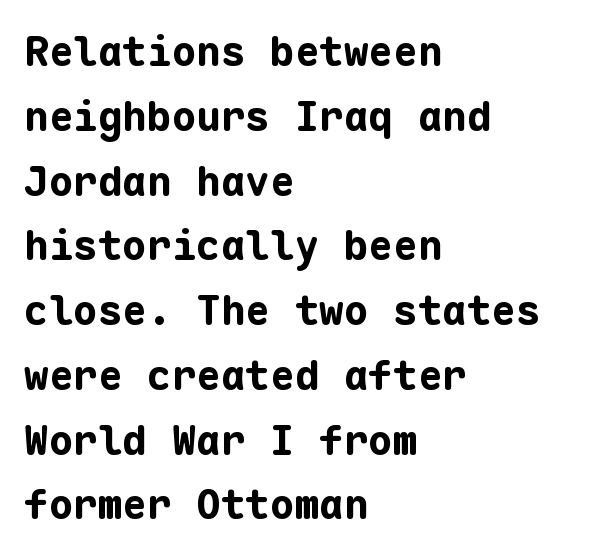
{"serif": "no", "italic": "no", "bold": "yes", "weight": "bold", "width": "normal", "stroke_contrast": "low", "x_height": "medium", "monospaced": "yes", "underline": "no", "align": "left", "line_spacing": "normal", "line_spacing_ratio": 1.58, "letter_spacing": "normal", "letter_spacing_em": 0.0, "glyph_px": 41}
